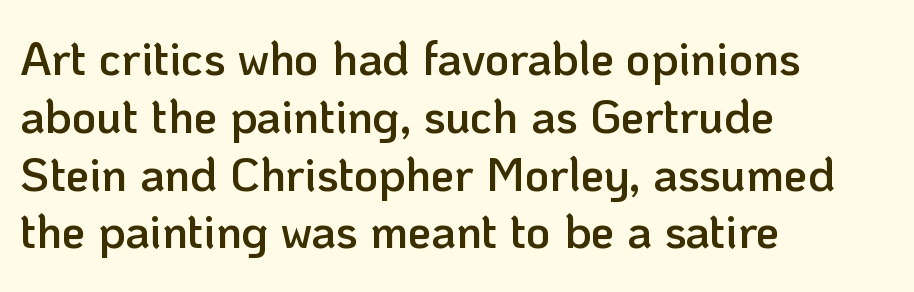
{"serif": "no", "italic": "no", "bold": "semi", "weight": "semibold", "width": "normal", "stroke_contrast": "low", "x_height": "medium", "monospaced": "no", "underline": "no", "align": "left", "line_spacing_ratio": 1.23, "letter_spacing": "normal", "letter_spacing_em": 0.0, "glyph_px": 47}
